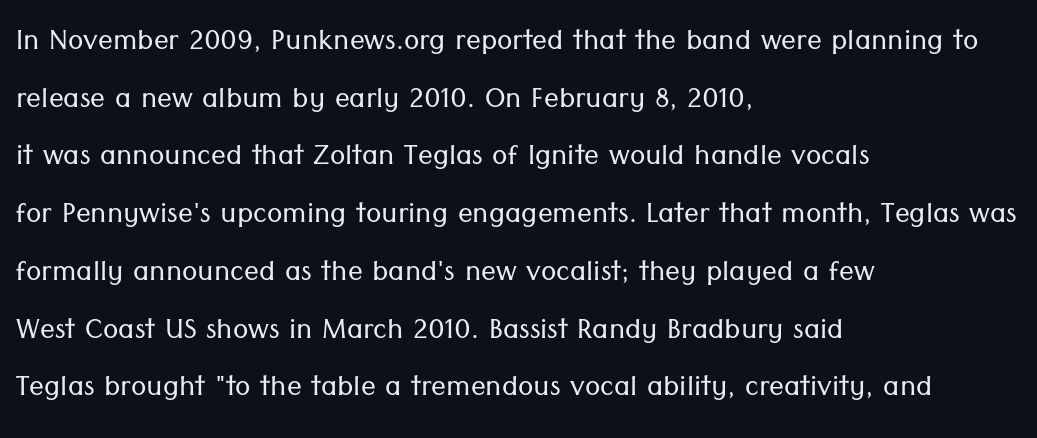
Q: Is the text bold? A: No.
Q: Is the text italic (slanted)? A: No, it is upright.
Q: Is the typeface a serif or a sans-serif typeface? A: Sans-serif.
Q: Is the text underlined? A: No.
Q: How is the paragraph aligned? A: Left-aligned.
Q: Is the spacing between letters normal or unusually wide? A: Normal.
Q: Is the spacing between lines tight, normal or loose? A: Normal.
Q: Width (condensed, normal, or wide)? A: Normal.
Q: Stroke contrast? A: Low.
Q: x-height? A: Medium.
Q: Monospaced? A: No.
